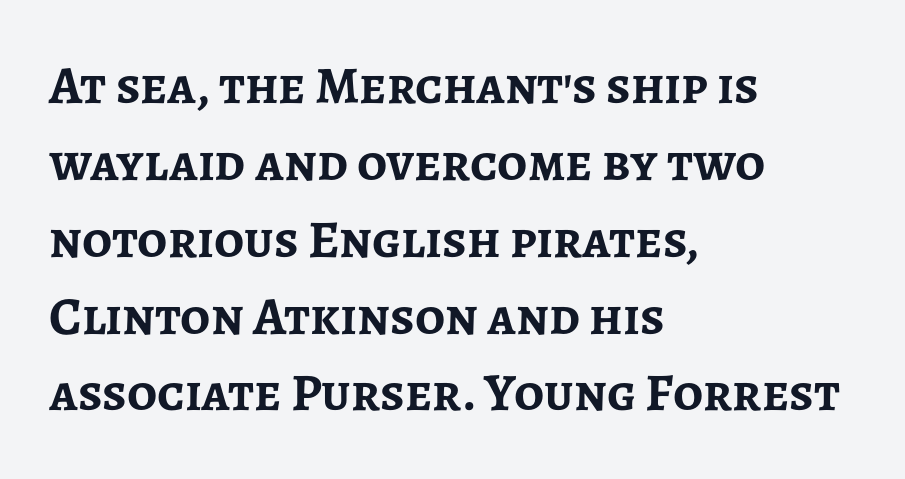
The image shows 53 px semibold sans-serif type, upright; set left-aligned, normal line spacing (1.45x), normal letter spacing, not underlined; low stroke contrast and a medium x-height.
